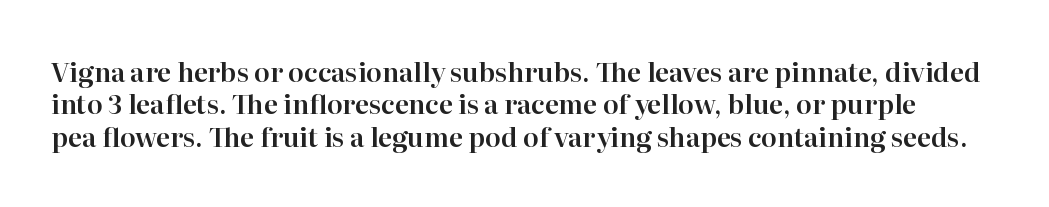
{"italic": "no", "underline": "no", "line_spacing": "normal", "line_spacing_ratio": 1.25, "letter_spacing": "normal", "letter_spacing_em": 0.0, "glyph_px": 26}
